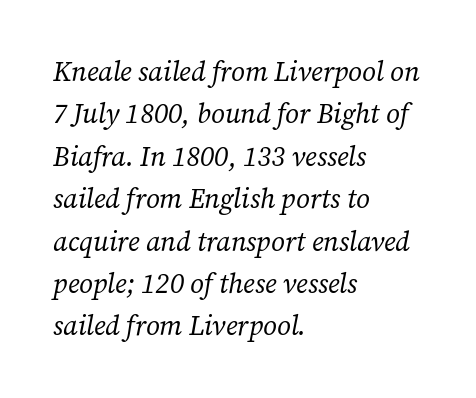
This sample uses an oblique cut, with every glyph tilted off the vertical. Honestly, the letter spacing is just normal — you wouldn't notice it. Leading matches the norm, producing a regular column. Lines of text with bare space underneath.
